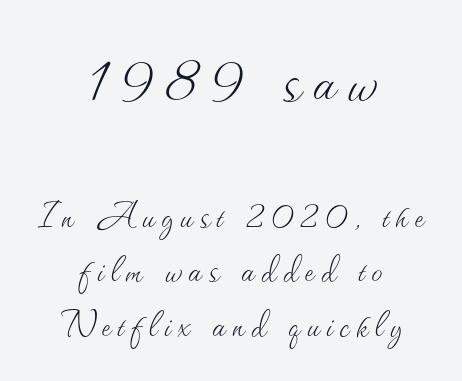
Each row of text sits above clean, open space. Horizontal alignment here is central, giving a formal, balanced look. Visually, the top section dominates because its glyphs are scaled up.
